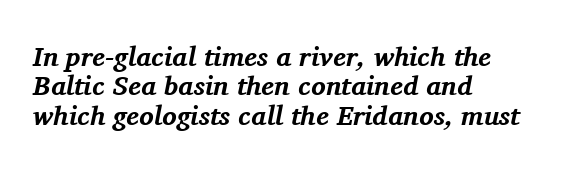
{"italic": "yes", "lean": "right", "slant_degrees": 11, "bold": "yes", "underline": "no", "align": "left", "line_spacing": "tight", "line_spacing_ratio": 1.09, "letter_spacing": "normal", "letter_spacing_em": 0.0, "glyph_px": 27}
